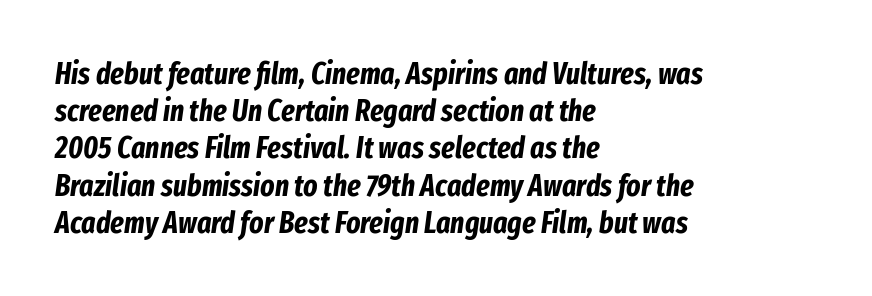
The image shows 30 px bold, condensed type, italic (leaning right); set left-aligned, line spacing 1.24x, normal letter spacing, not underlined; low stroke contrast and a medium x-height.
